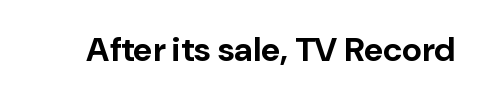
The letters advance in unequal steps, a hallmark of proportional type. The font's upright variant was chosen for this text. Every letter is thick-stroked: bold, no question. Decoration check: the copy has no underline.
